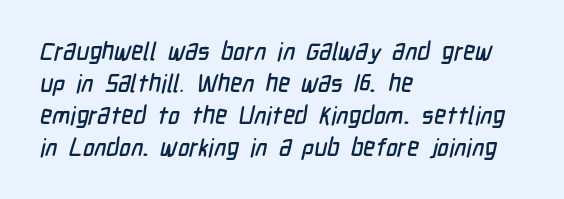
{"underline": "no", "align": "left", "line_spacing": "normal", "line_spacing_ratio": 1.28, "letter_spacing": "normal", "letter_spacing_em": 0.0, "glyph_px": 25}
